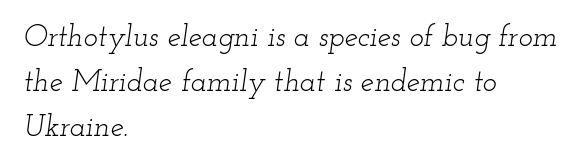
Q: Is the text bold? A: No.
Q: Is the text italic (slanted)? A: Yes, it leans right by about 12 degrees.
Q: Is the typeface a serif or a sans-serif typeface? A: Serif.
Q: Is the text underlined? A: No.
Q: How is the paragraph aligned? A: Left-aligned.
Q: Is the spacing between letters normal or unusually wide? A: Normal.
Q: Is the spacing between lines tight, normal or loose? A: Normal.
Q: Width (condensed, normal, or wide)? A: Wide.
Q: Stroke contrast? A: Low.
Q: x-height? A: Small.
Q: Monospaced? A: No.
